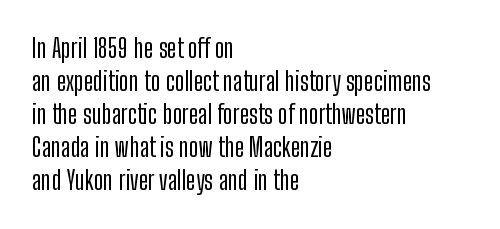
The foot of each line stays bare and open. Leading matches the norm, producing a regular column. The paragraph shown leans on its left margin. The gaps between neighbouring characters are ordinary and unremarkable. Italic? Not at all — the glyphs are vertical.
